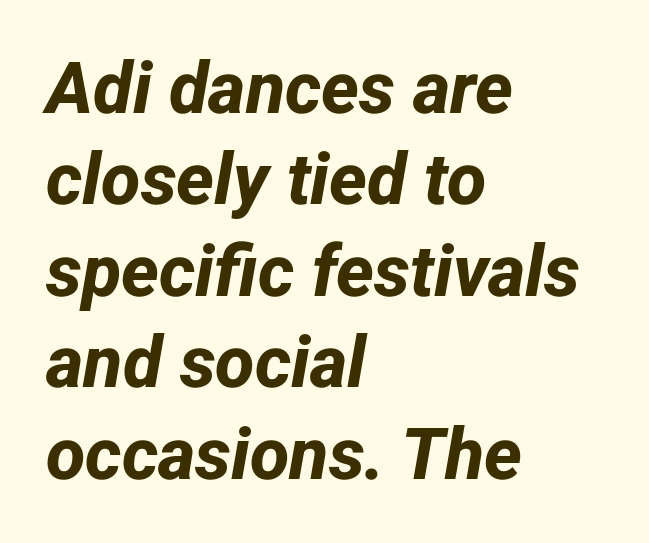
Q: Is the text bold? A: Yes.
Q: Is the typeface a serif or a sans-serif typeface? A: Sans-serif.
Q: Is the text underlined? A: No.
Q: How is the paragraph aligned? A: Left-aligned.
Q: Is the spacing between letters normal or unusually wide? A: Normal.
Q: Is the spacing between lines tight, normal or loose? A: Normal.
Q: Width (condensed, normal, or wide)? A: Normal.
Q: Stroke contrast? A: Low.
Q: x-height? A: Medium.
Q: Monospaced? A: No.
